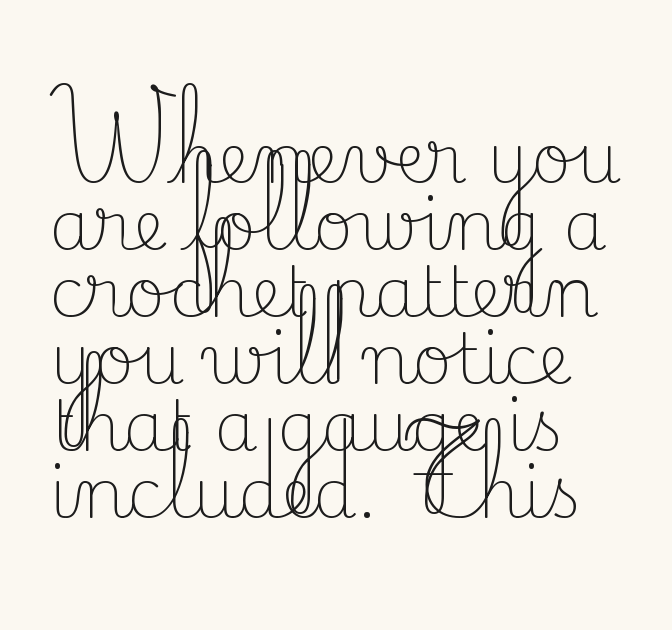
{"serif": "yes", "italic": "no", "bold": "no", "weight": "light", "width": "normal", "stroke_contrast": "low", "x_height": "small", "monospaced": "no", "underline": "no", "align": "left", "line_spacing": "tight", "line_spacing_ratio": 0.97, "letter_spacing": "normal", "letter_spacing_em": 0.0, "glyph_px": 69}
